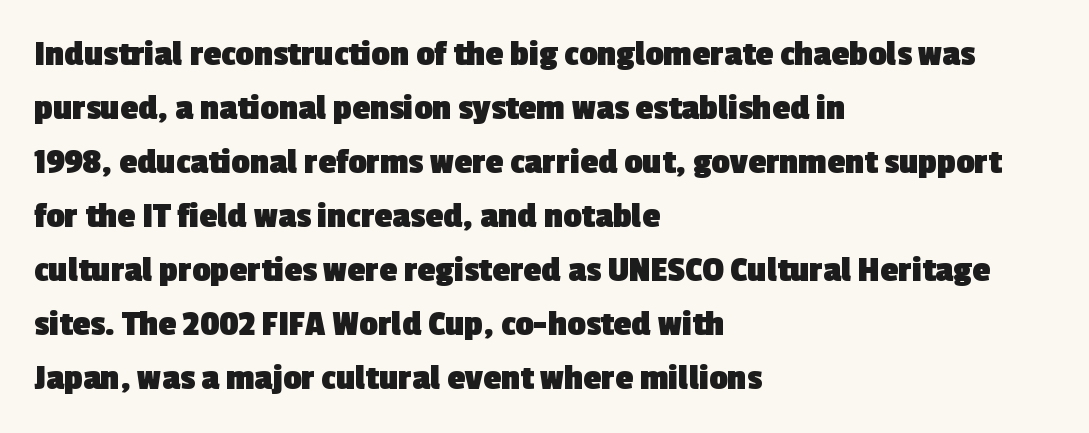
A normal amount of white space separates one row of letters from the next. These lines carry a lot of weight — the face is fully bold. There is no visible air inserted between adjacent glyphs. Stroke terminals: plain, sans-serif. Proportional: the letters do not fall into vertical columns.
